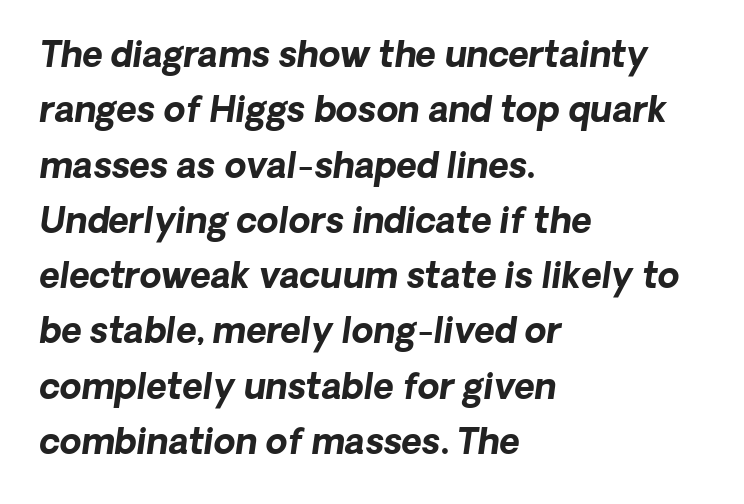
Q: Is the text bold? A: Yes.
Q: Is the text italic (slanted)? A: Yes, it leans right by about 8 degrees.
Q: Is the text underlined? A: No.
Q: How is the paragraph aligned? A: Left-aligned.
Q: Is the spacing between letters normal or unusually wide? A: Normal.
Q: Is the spacing between lines tight, normal or loose? A: Normal.
Q: Width (condensed, normal, or wide)? A: Normal.
Q: Stroke contrast? A: Low.
Q: x-height? A: Medium.
Q: Monospaced? A: No.
